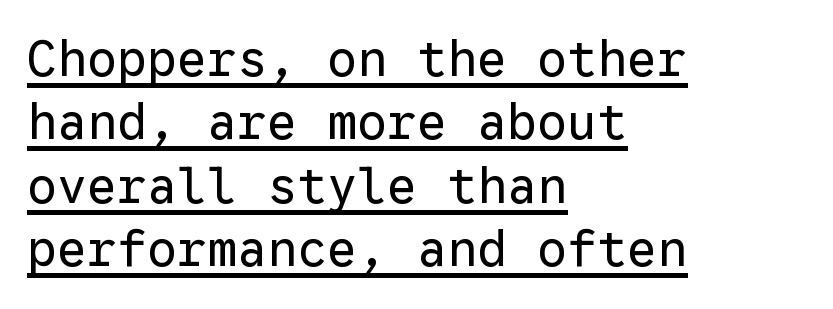
Think standard paragraph weight, or any step lighter than that. Grotesque or geometric, the face here clearly has no serifs. Here the designer chose a console-style face with uniform glyph widths. Successive baselines arrive at the customary interval.
